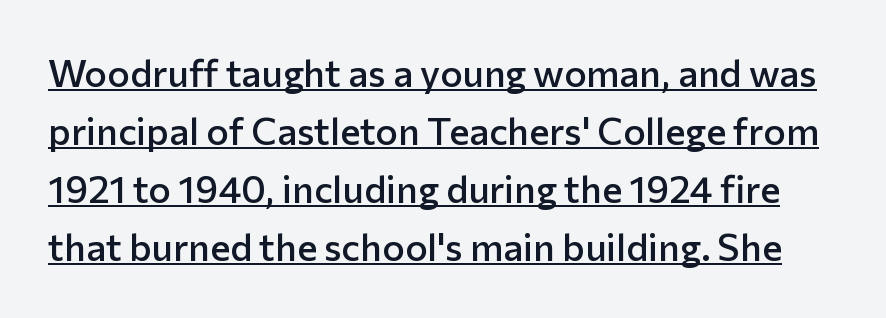
The image shows 38 px semibold sans-serif type, upright; set normal line spacing (1.53x), normal letter spacing, underlined; low stroke contrast and a medium x-height.
